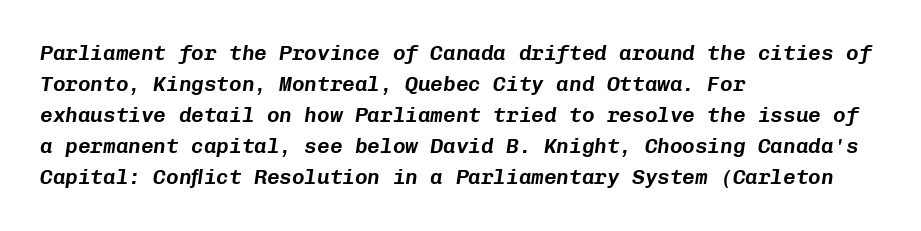
Typeset ragged right — the left edge is the straight one. Slanted lettering throughout. Rows of type keep a routine distance in the vertical direction. Unmarked baselines from the first word to the last. Words appear dense and cohesive because spacing is normal.
